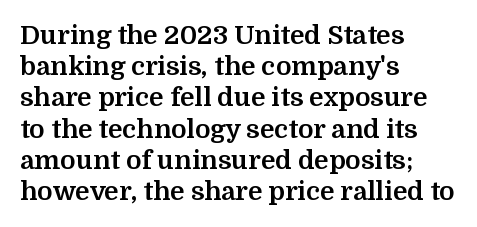
A typesetter would mark this as roman, not italic. The face used here is rendered with its standard letterfit. As a designer I'd log this as weight 700, bold. Underlining? Definitely not there. The text block is weighted toward the left margin, trailing off unevenly rightward.
